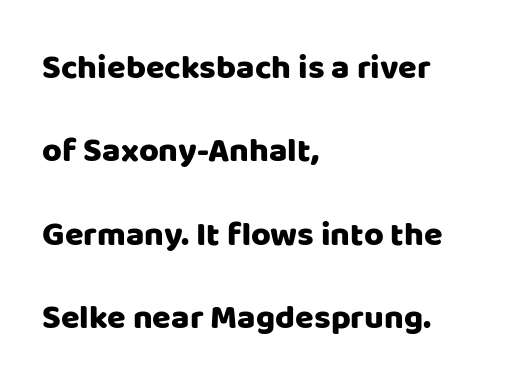
One glance says open: line gaps are wider than usual. Each row of text sits above clean, open space. Where is the straight margin? On the left. Every character sits straight up, as roman type does. Standard letterfit; no display-style spreading of the glyphs. Observe the absence of serifs on each vertical stroke in this sample.
